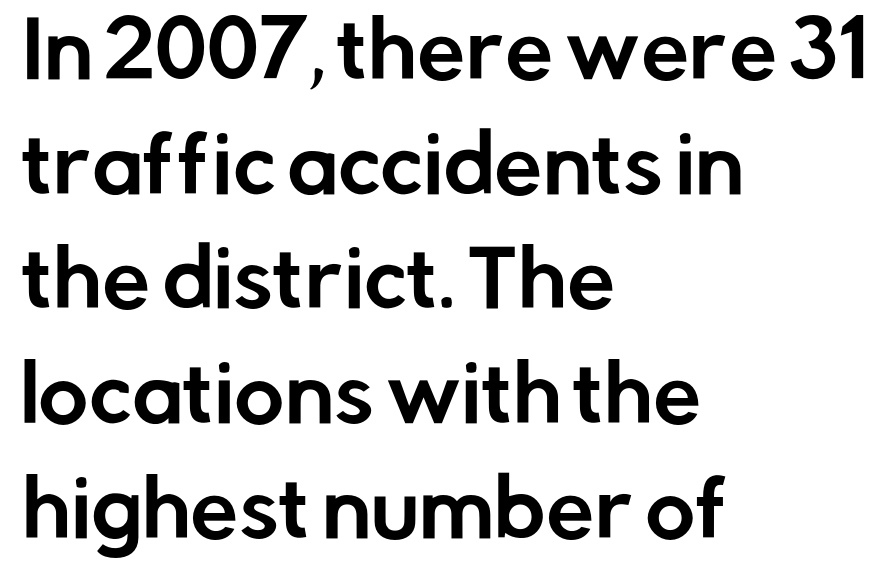
The image shows 77 px sans-serif type, upright; set left-aligned, normal line spacing (1.49x), normal letter spacing, not underlined; low stroke contrast and a medium x-height.
